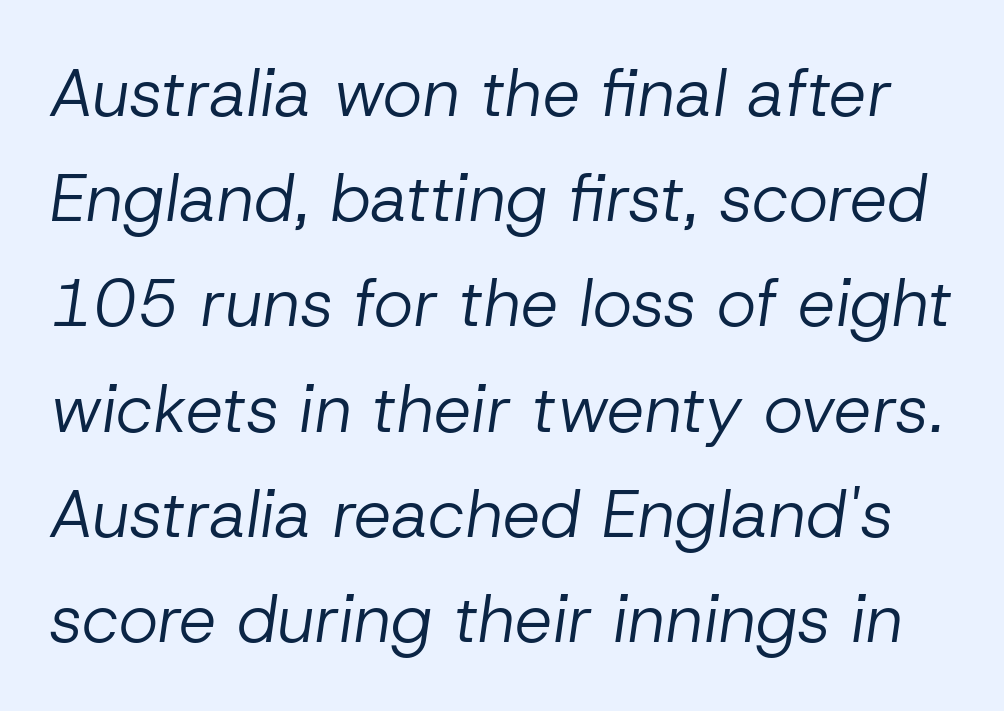
{"italic": "yes", "lean": "right", "slant_degrees": 8, "bold": "no", "weight": "regular", "width": "normal", "stroke_contrast": "low", "x_height": "medium", "monospaced": "no", "underline": "no", "line_spacing": "normal", "line_spacing_ratio": 1.57, "letter_spacing": "normal", "letter_spacing_em": 0.0, "glyph_px": 67}
